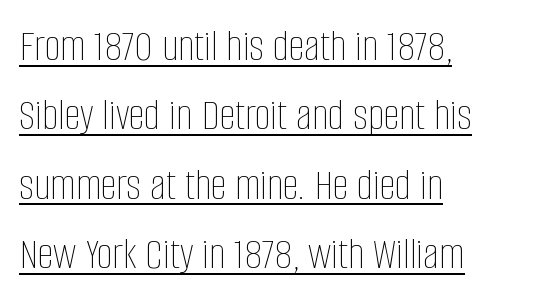
The image shows 45 px thin, condensed type, upright; set left-aligned, normal line spacing (1.54x), normal letter spacing, underlined; low stroke contrast and a large x-height.
